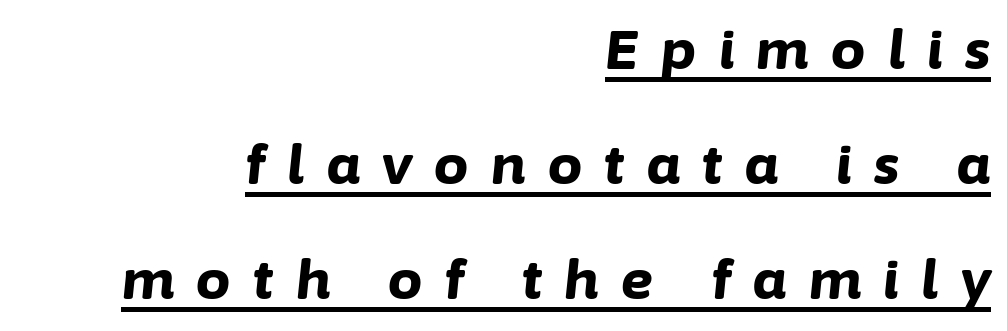
In designer terms, the underline attribute is active on this setting. Casual observation: everything's shoved over to the right. When letters slant like this, we call the style italic. What stands out about the letter spacing? Its width — letters are far apart.
